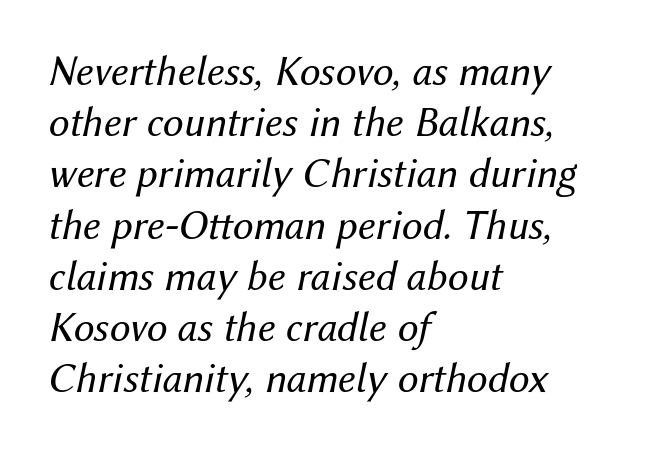
The image shows 42 px regular-weight type, italic (leaning right); set left-aligned, line spacing 1.22x, normal letter spacing, not underlined; medium stroke contrast and a medium x-height.
